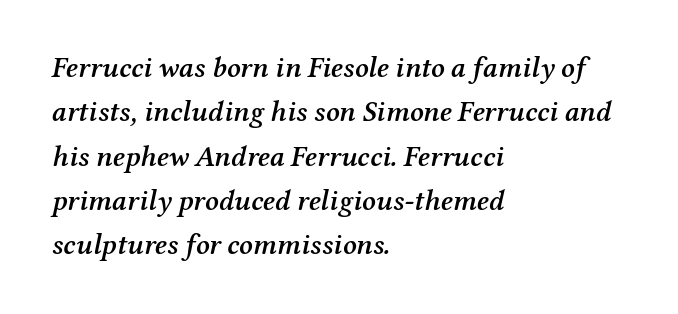
The image shows 29 px semibold serif type, italic (leaning right); set left-aligned, normal line spacing (1.53x), normal letter spacing, not underlined; medium stroke contrast and a medium x-height.
